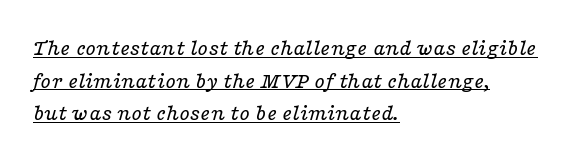
This sample keeps an unexceptional amount of space between lines. Reading down the block, your eye returns to a fixed left position each line. A quiet, ordinary-to-light weight characterises the typeface. The face used here appears with an underline applied. You could call the tracking neutral — neither tight nor loose.
